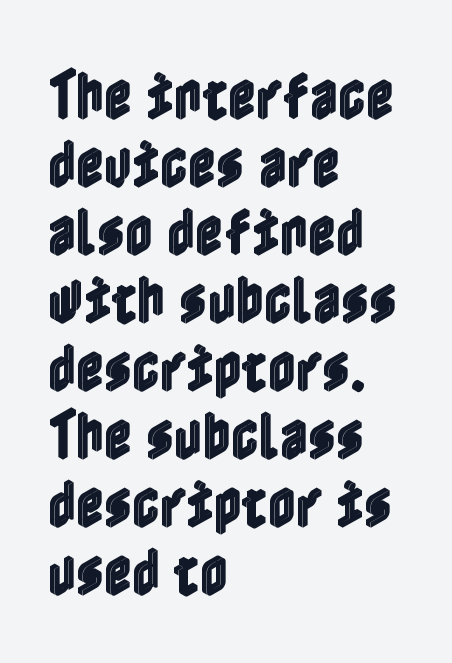
Q: Is the text italic (slanted)? A: No, it is upright.
Q: Is the text underlined? A: No.
Q: How is the paragraph aligned? A: Left-aligned.
Q: Is the spacing between letters normal or unusually wide? A: Normal.
Q: Is the spacing between lines tight, normal or loose? A: Normal.
Q: Width (condensed, normal, or wide)? A: Condensed.
Q: x-height? A: Medium.
